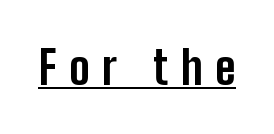
Chunky letters — that's bold for sure. Italic: no, the glyphs are upright roman. You can see a thin bar hugging the bottom of the glyphs. These lines are rendered in a variable-pitch font.
